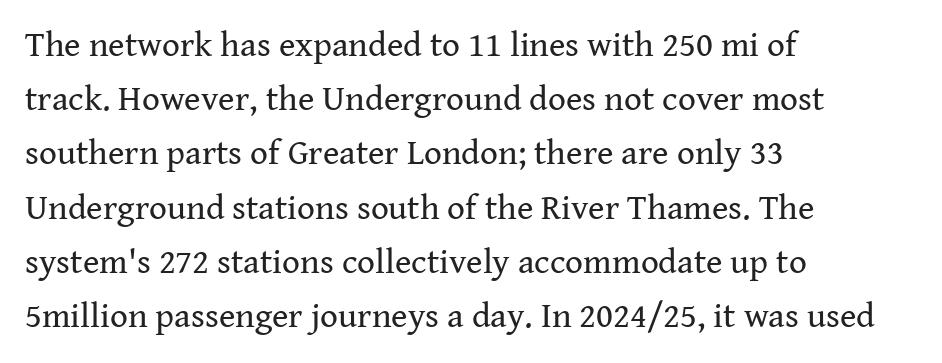
{"serif": "yes", "italic": "no", "bold": "no", "weight": "regular", "width": "normal", "stroke_contrast": "medium", "x_height": "medium", "monospaced": "no", "underline": "no", "align": "left", "line_spacing": "normal", "line_spacing_ratio": 1.55, "letter_spacing": "normal", "letter_spacing_em": 0.0, "glyph_px": 35}
